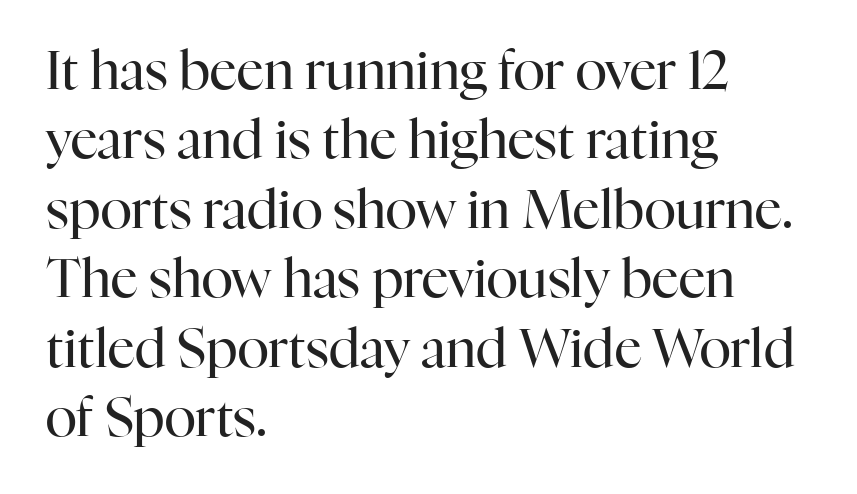
Nobody touched the tracking dial on this one. Typographically, this falls in the serif category. The rendering uses a moderate line-height, typical for paragraphs. This rendering uses left alignment, leaving the right contour irregular. Does the lettering tilt? It doesn't — this is upright. Only glyphs here, with clear space below each row.
